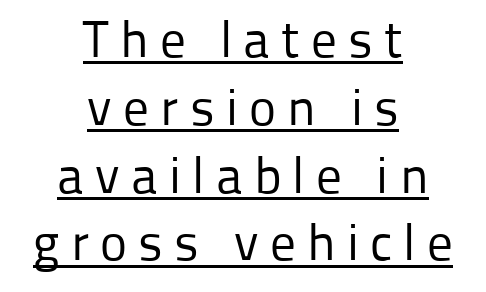
Q: Is the text bold? A: No.
Q: Is the text italic (slanted)? A: No, it is upright.
Q: Is the typeface a serif or a sans-serif typeface? A: Sans-serif.
Q: Is the text underlined? A: Yes.
Q: How is the paragraph aligned? A: Centered.
Q: Is the spacing between letters normal or unusually wide? A: Unusually wide.
Q: Is the spacing between lines tight, normal or loose? A: Normal.
Q: Width (condensed, normal, or wide)? A: Normal.
Q: Stroke contrast? A: Low.
Q: x-height? A: Medium.
Q: Monospaced? A: No.
